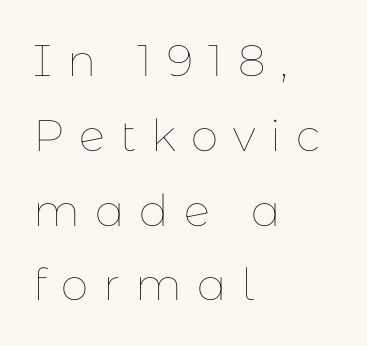
The image shows 44 px thin type, upright; set left-aligned, normal line spacing (1.7x), unusually wide letter spacing (+0.34 em), not underlined; low stroke contrast and a medium x-height.
